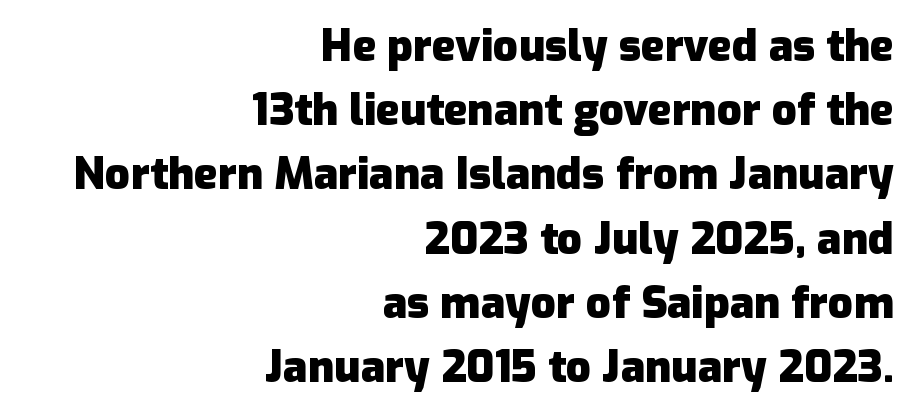
Q: Is the text bold? A: Yes.
Q: Is the text italic (slanted)? A: No, it is upright.
Q: Is the typeface a serif or a sans-serif typeface? A: Sans-serif.
Q: Is the text underlined? A: No.
Q: How is the paragraph aligned? A: Right-aligned.
Q: Is the spacing between letters normal or unusually wide? A: Normal.
Q: Is the spacing between lines tight, normal or loose? A: Normal.
Q: Width (condensed, normal, or wide)? A: Normal.
Q: Stroke contrast? A: Low.
Q: x-height? A: Medium.
Q: Monospaced? A: No.
